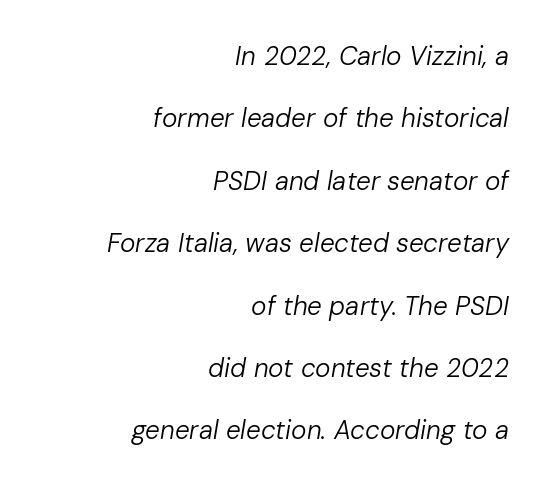
Q: Is the text bold? A: No.
Q: Is the text italic (slanted)? A: Yes, it leans right by about 10 degrees.
Q: Is the text underlined? A: No.
Q: How is the paragraph aligned? A: Right-aligned.
Q: Is the spacing between letters normal or unusually wide? A: Normal.
Q: Is the spacing between lines tight, normal or loose? A: Loose.
